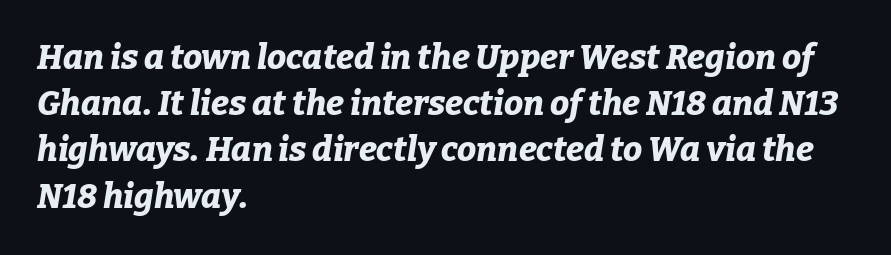
{"italic": "yes", "lean": "right", "slant_degrees": 9, "bold": "yes", "weight": "bold", "width": "normal", "stroke_contrast": "low", "x_height": "medium", "monospaced": "no", "underline": "no", "align": "left", "line_spacing": "normal", "line_spacing_ratio": 1.36, "letter_spacing": "normal", "letter_spacing_em": 0.0, "glyph_px": 34}
